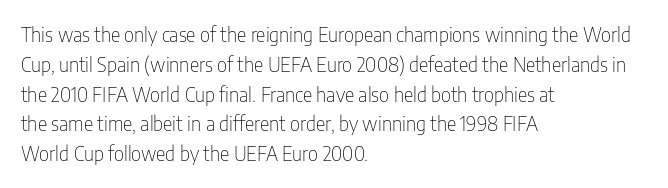
{"italic": "no", "bold": "no", "underline": "no", "align": "left", "line_spacing": "normal", "line_spacing_ratio": 1.49, "letter_spacing": "normal", "letter_spacing_em": 0.0, "glyph_px": 20}
